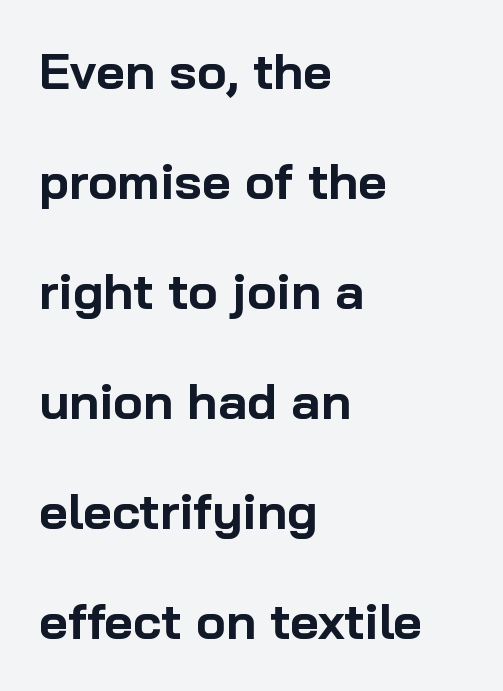
Q: Is the text bold? A: Yes.
Q: Is the text italic (slanted)? A: No, it is upright.
Q: Is the typeface a serif or a sans-serif typeface? A: Sans-serif.
Q: Is the text underlined? A: No.
Q: How is the paragraph aligned? A: Left-aligned.
Q: Is the spacing between letters normal or unusually wide? A: Normal.
Q: Is the spacing between lines tight, normal or loose? A: Loose.
Q: Width (condensed, normal, or wide)? A: Normal.
Q: Stroke contrast? A: Low.
Q: x-height? A: Medium.
Q: Monospaced? A: No.
